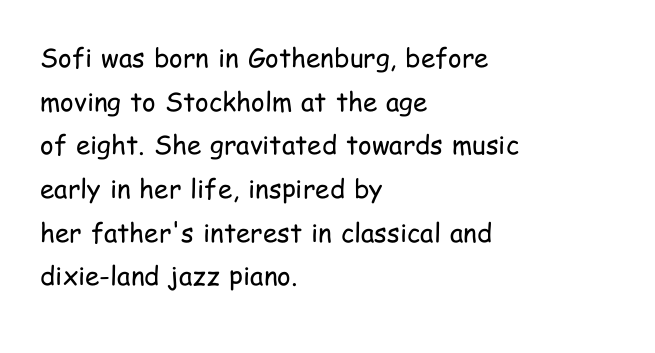
The image shows 26 px text type, upright; set left-aligned, normal line spacing (1.68x), normal letter spacing, not underlined.
